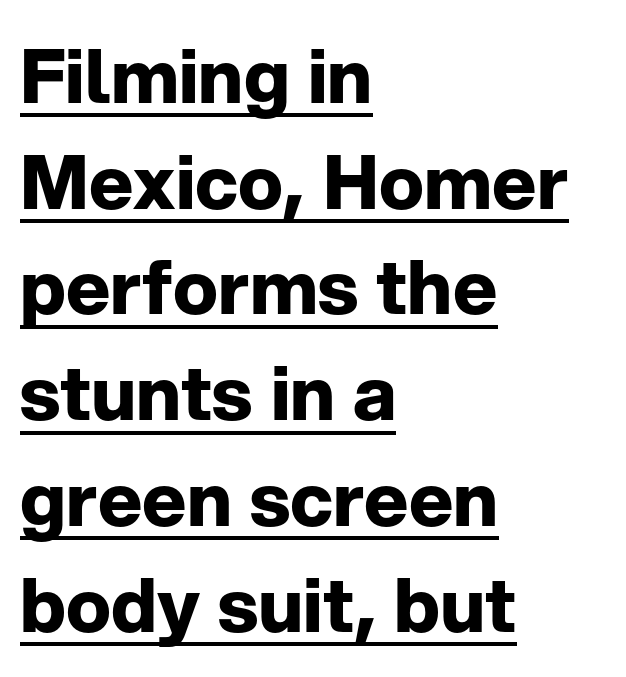
The designer left line spacing at the default. Does a line run under the words? Yes, clearly. Chunky letters — that's bold for sure. The paragraph shown leans on its left margin.
